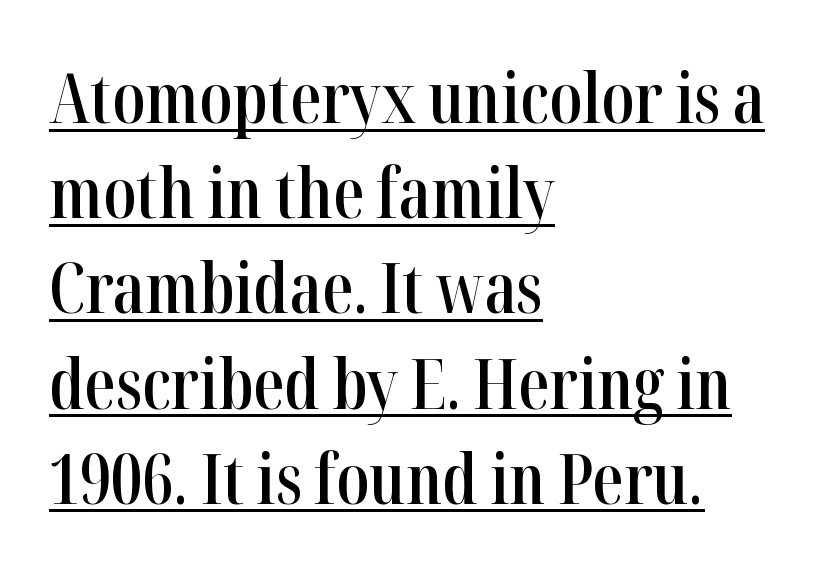
Q: Is the text bold? A: Semi-bold.
Q: Is the text italic (slanted)? A: No, it is upright.
Q: Is the typeface a serif or a sans-serif typeface? A: Serif.
Q: Is the text underlined? A: Yes.
Q: How is the paragraph aligned? A: Left-aligned.
Q: Is the spacing between letters normal or unusually wide? A: Normal.
Q: Is the spacing between lines tight, normal or loose? A: Normal.
Q: Width (condensed, normal, or wide)? A: Condensed.
Q: Stroke contrast? A: High.
Q: x-height? A: Medium.
Q: Monospaced? A: No.
